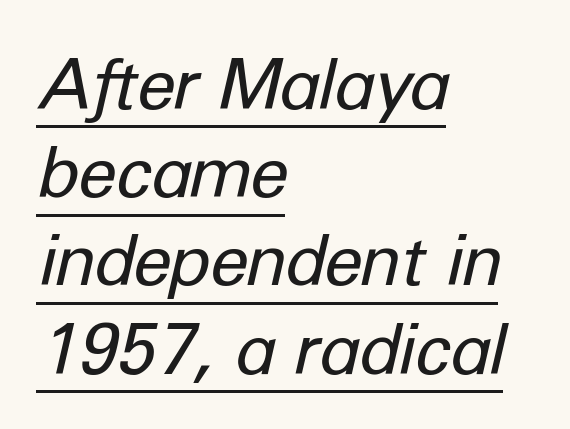
{"italic": "yes", "lean": "right", "slant_degrees": 12, "bold": "no", "weight": "regular", "width": "normal", "stroke_contrast": "low", "x_height": "medium", "monospaced": "no", "underline": "yes", "align": "left", "line_spacing": "normal", "line_spacing_ratio": 1.26, "letter_spacing": "normal", "letter_spacing_em": 0.0, "glyph_px": 70}
